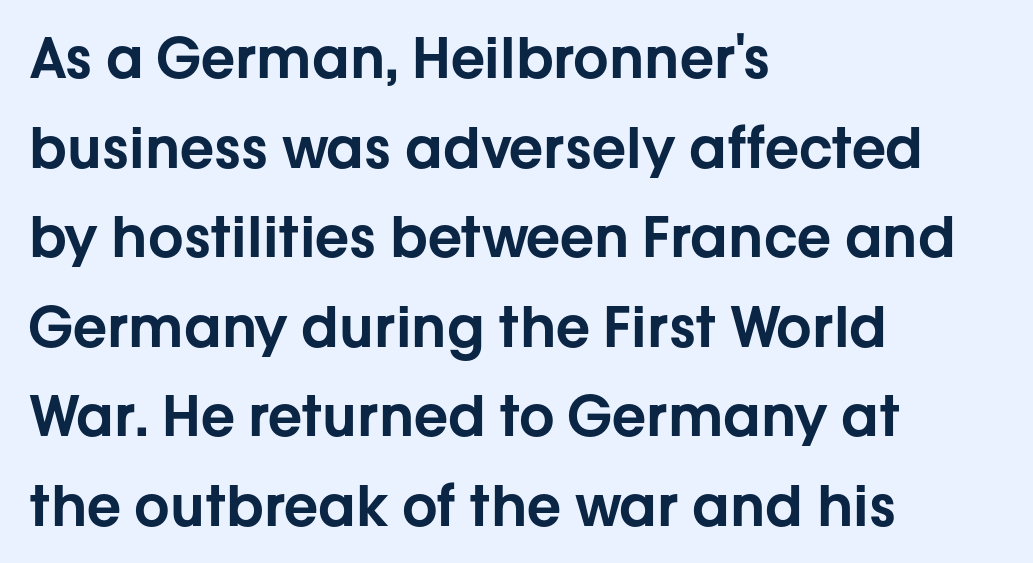
The image shows 56 px sans-serif type, upright; set left-aligned, normal line spacing (1.6x), normal letter spacing, not underlined; low stroke contrast and a medium x-height.
